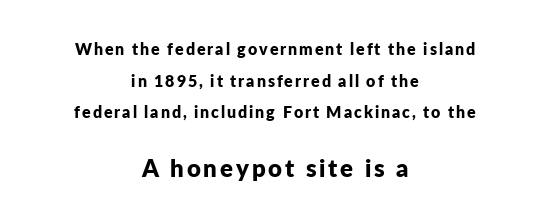
The image shows 24 px bold type, upright; set centered, loose line spacing (1.98x), not underlined; the second (bottom) block is 1.5x larger.
